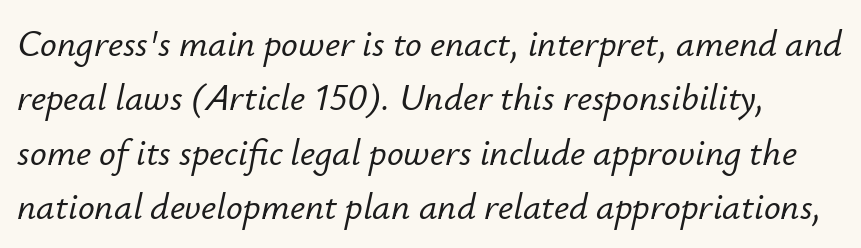
The image shows 37 px text type, italic (leaning right); set normal line spacing (1.47x), normal letter spacing, not underlined; low stroke contrast and a small x-height.
